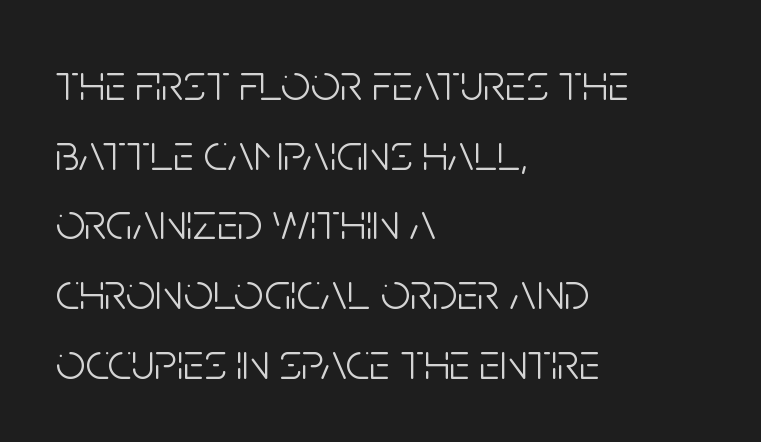
The image shows 52 px light, condensed sans-serif type, upright; set left-aligned, normal line spacing (1.34x), normal letter spacing, not underlined; low stroke contrast and a large x-height.
